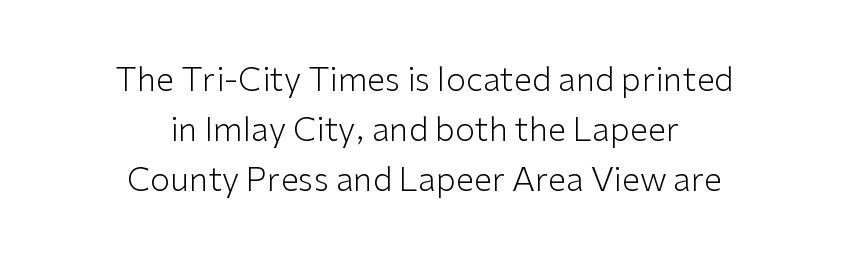
In terms of leading, this rendering sits right in the middle. The strokes are not fattened; the text isn't bold. The passage shown has conventional tracking throughout. Where is the straight margin? There isn't one; the lines are centered. Are there feet on the stems? There aren't — it's a sans. Spacing verdict: proportional, widths tailored to each character.
